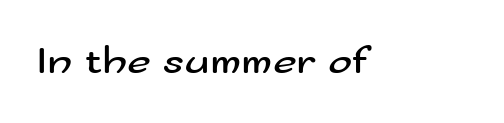
Q: Is the text bold? A: No.
Q: Is the text italic (slanted)? A: No, it is upright.
Q: Is the typeface a serif or a sans-serif typeface? A: Sans-serif.
Q: Is the text underlined? A: No.
Q: Is the spacing between letters normal or unusually wide? A: Normal.
Q: Width (condensed, normal, or wide)? A: Wide.
Q: Stroke contrast? A: Medium.
Q: x-height? A: Small.
Q: Monospaced? A: No.
